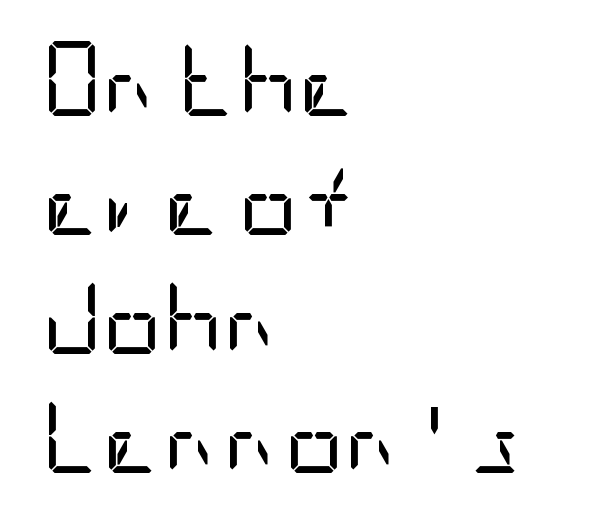
Descenders are the only things crossing below the line. Every character sits straight up, as roman type does. If you drew a ruler down the left edge, every line would touch it. Students, note that the glyphs here touch the page at normal intervals.
